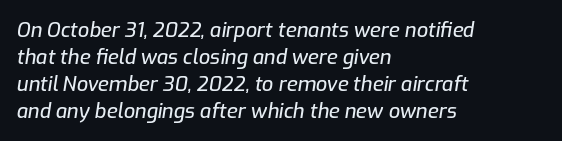
Tracking here is standard; glyphs follow each other at the usual distance. Would a proofreader flag this as italicized? Yes. The glyphs are unaccompanied by any horizontal stroke below them. Quick note: interline space is typical.
